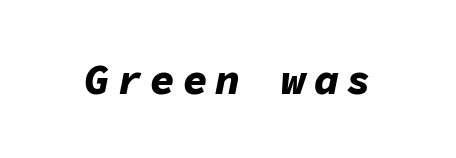
The image shows 42 px bold type, italic (leaning right), monospaced; set not underlined; low stroke contrast and a medium x-height.
